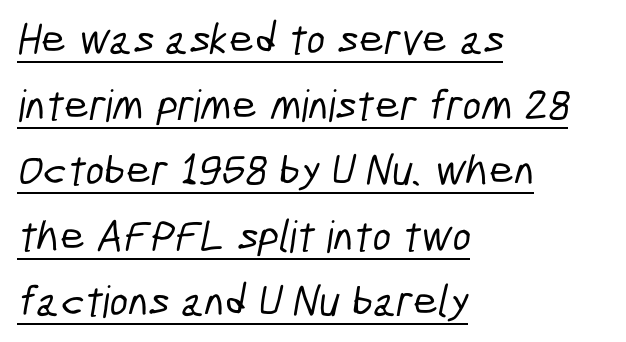
The image shows 44 px condensed sans-serif type; set left-aligned, normal line spacing (1.49x), normal letter spacing, underlined; low stroke contrast and a medium x-height.
